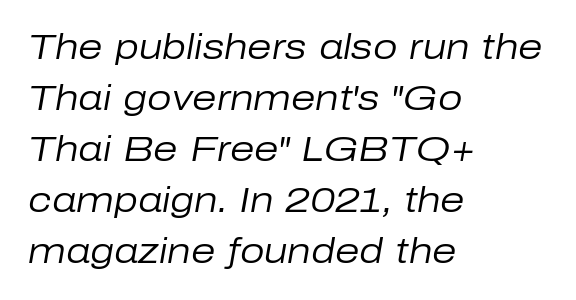
Rows of type keep a routine distance in the vertical direction. In CSS terms this would be text-align: left. Students, note that the glyphs here touch the page at normal intervals. Character widths vary here, with narrow letters taking less room than wide ones.
